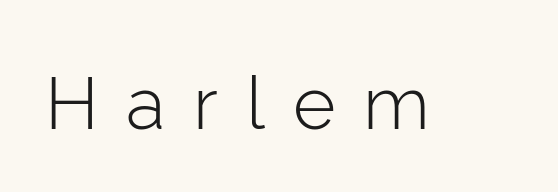
Q: Is the text bold? A: No.
Q: Is the text italic (slanted)? A: No, it is upright.
Q: Is the typeface a serif or a sans-serif typeface? A: Sans-serif.
Q: Is the text underlined? A: No.
Q: Is the spacing between letters normal or unusually wide? A: Unusually wide.
Q: Width (condensed, normal, or wide)? A: Normal.
Q: Stroke contrast? A: Low.
Q: x-height? A: Medium.
Q: Monospaced? A: No.
